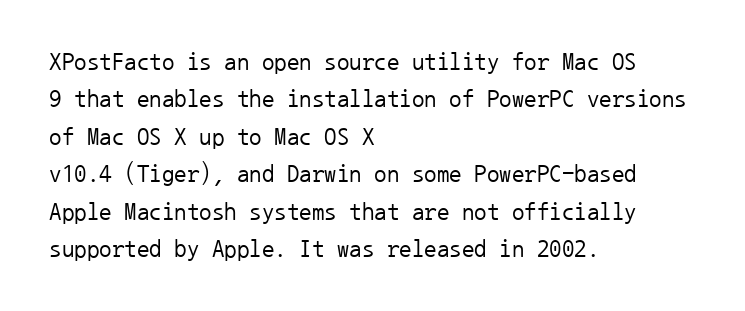
Q: Is the text bold? A: No.
Q: Is the text italic (slanted)? A: No, it is upright.
Q: Is the text underlined? A: No.
Q: How is the paragraph aligned? A: Left-aligned.
Q: Is the spacing between letters normal or unusually wide? A: Normal.
Q: Is the spacing between lines tight, normal or loose? A: Normal.
